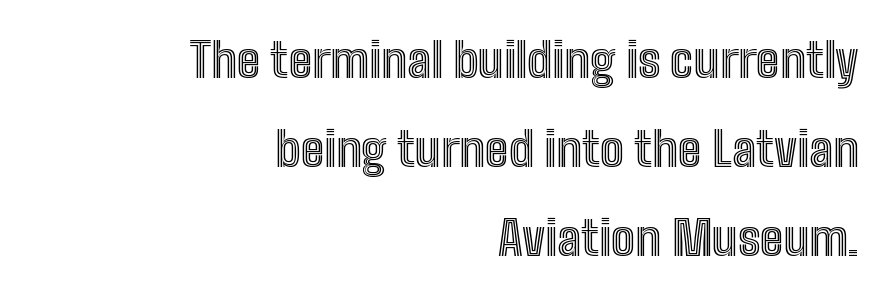
{"italic": "no", "width": "condensed", "x_height": "medium", "monospaced": "no", "underline": "no", "align": "right", "line_spacing_ratio": 1.85, "letter_spacing": "normal", "letter_spacing_em": 0.0, "glyph_px": 48}
